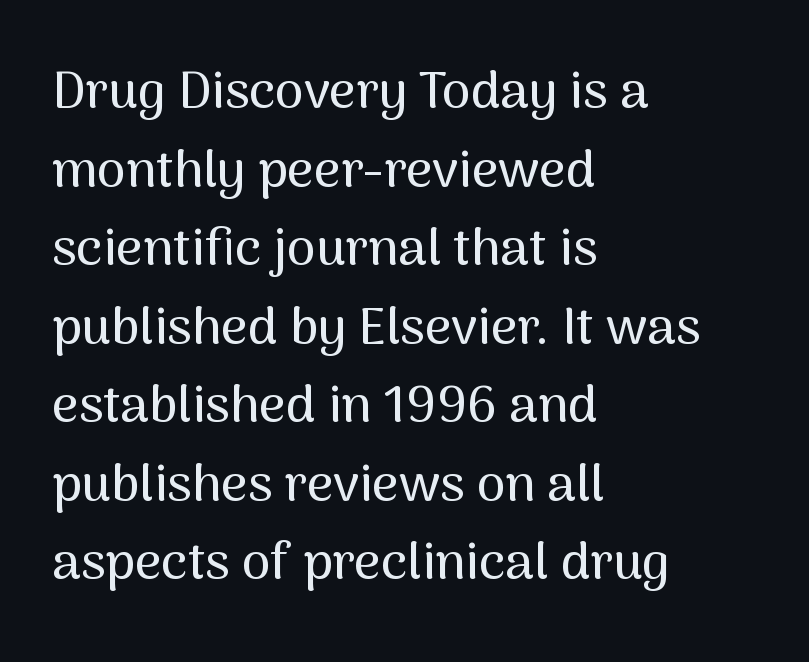
Q: Is the text italic (slanted)? A: No, it is upright.
Q: Is the typeface a serif or a sans-serif typeface? A: Sans-serif.
Q: Is the text underlined? A: No.
Q: How is the paragraph aligned? A: Left-aligned.
Q: Is the spacing between letters normal or unusually wide? A: Normal.
Q: Is the spacing between lines tight, normal or loose? A: Normal.
Q: Width (condensed, normal, or wide)? A: Normal.
Q: Stroke contrast? A: Medium.
Q: x-height? A: Medium.
Q: Monospaced? A: No.
